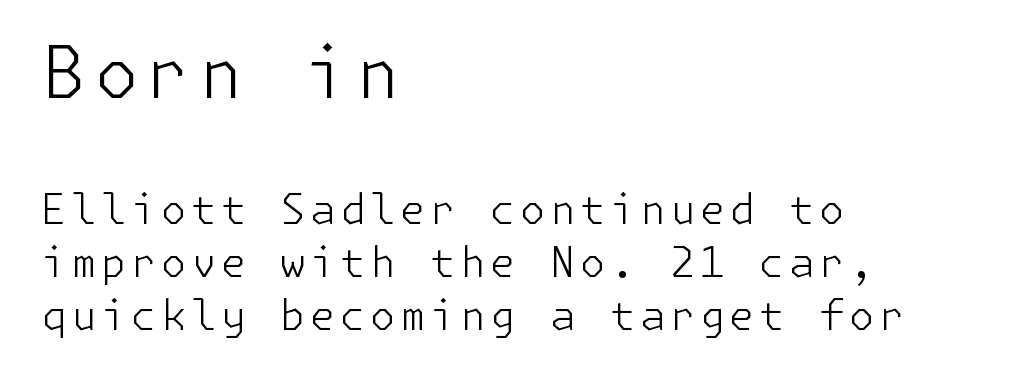
Q: Is the text bold? A: No.
Q: Is the text italic (slanted)? A: No, it is upright.
Q: Is the typeface a serif or a sans-serif typeface? A: Sans-serif.
Q: Is the text underlined? A: No.
Q: How is the paragraph aligned? A: Left-aligned.
Q: Is the spacing between lines tight, normal or loose? A: Normal.
Q: Which block of text is set in a larger size, the first (top) or the second (bottom)? A: The first (top) one.
Q: Width (condensed, normal, or wide)? A: Normal.
Q: Stroke contrast? A: Low.
Q: x-height? A: Medium.
